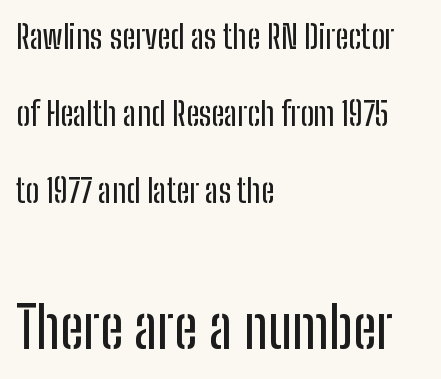
Looks like regular typesetting: each glyph gets only the width it needs. Stroke terminals: plain, sans-serif. Does the leading feel generous? Absolutely, it's lavish. You could call the tracking neutral — neither tight nor loose. Larger block? The one below; the one above is distinctly smaller. The ragged edge is on the right, which tells us the setting is flush left.
